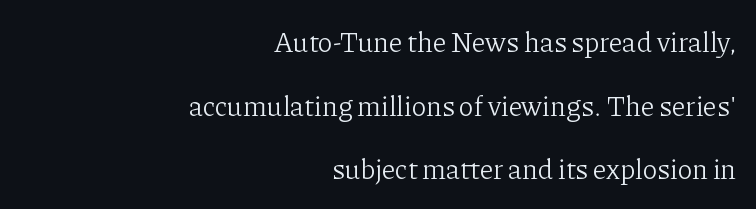
The image shows 28 px light serif type, upright; set right-aligned, loose line spacing (2.27x), normal letter spacing, not underlined; low stroke contrast and a medium x-height.
